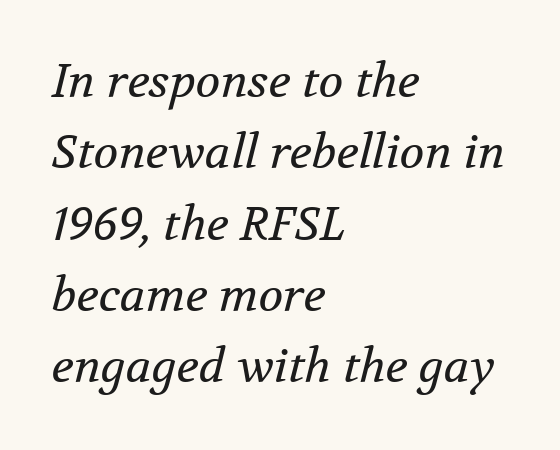
The image shows 46 px regular-weight serif type, italic (leaning right); set left-aligned, normal line spacing (1.55x), normal letter spacing, not underlined; medium stroke contrast and a medium x-height.
